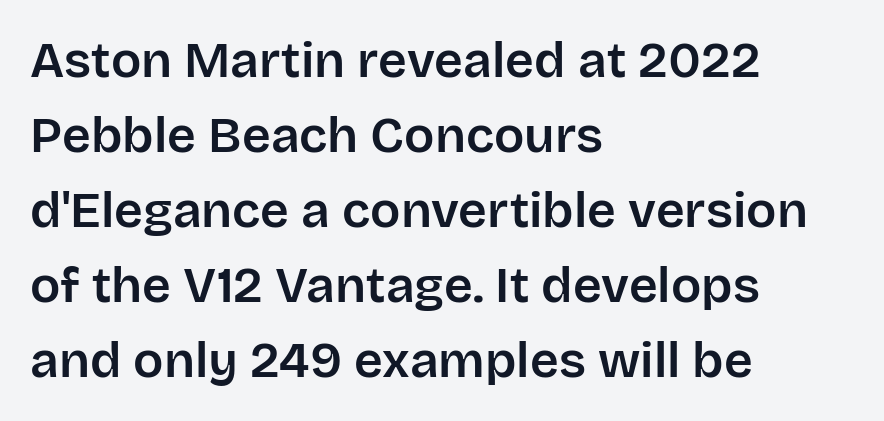
{"serif": "no", "italic": "no", "width": "normal", "stroke_contrast": "low", "x_height": "large", "monospaced": "no", "underline": "no", "align": "left", "line_spacing": "normal", "line_spacing_ratio": 1.5, "letter_spacing": "normal", "letter_spacing_em": 0.0, "glyph_px": 50}
